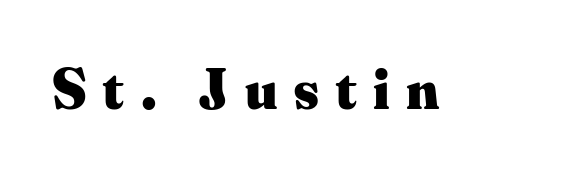
Q: Is the text bold? A: Yes.
Q: Is the text italic (slanted)? A: No, it is upright.
Q: Is the typeface a serif or a sans-serif typeface? A: Serif.
Q: Is the text underlined? A: No.
Q: Is the spacing between letters normal or unusually wide? A: Unusually wide.
Q: Width (condensed, normal, or wide)? A: Normal.
Q: Stroke contrast? A: Medium.
Q: x-height? A: Small.
Q: Monospaced? A: No.
